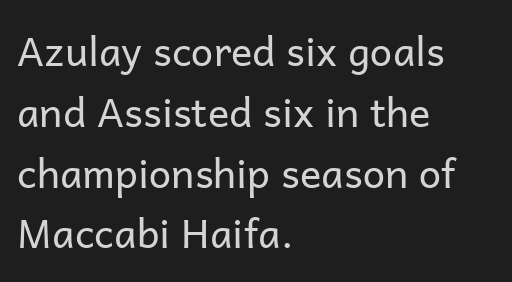
{"serif": "no", "italic": "no", "bold": "no", "weight": "regular", "width": "normal", "stroke_contrast": "low", "x_height": "medium", "monospaced": "no", "underline": "no", "align": "left", "line_spacing": "normal", "line_spacing_ratio": 1.52, "letter_spacing": "normal", "letter_spacing_em": 0.0, "glyph_px": 40}
